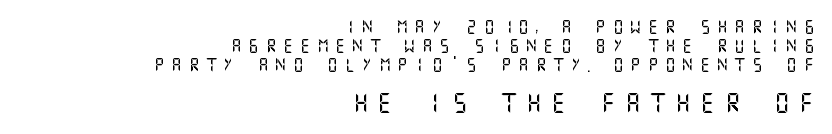
The image shows 20 px text type, upright; set right-aligned, normal line spacing (1.34x), unusually wide letter spacing (+0.44 em), not underlined; the second (bottom) block is 1.43x larger.
